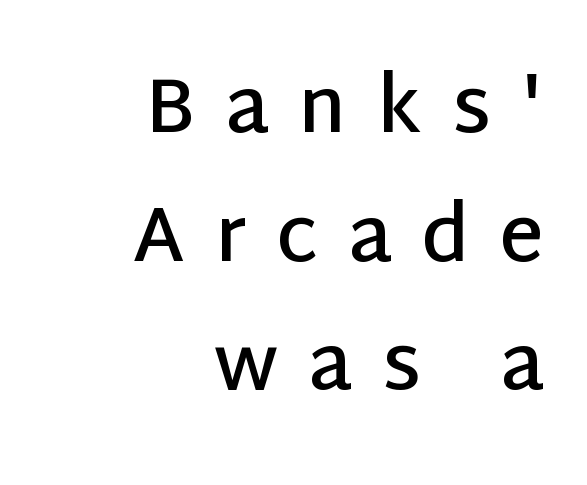
The image shows 77 px semibold sans-serif type, upright; set right-aligned, normal line spacing (1.67x), unusually wide letter spacing (+0.39 em), not underlined; low stroke contrast and a large x-height.
